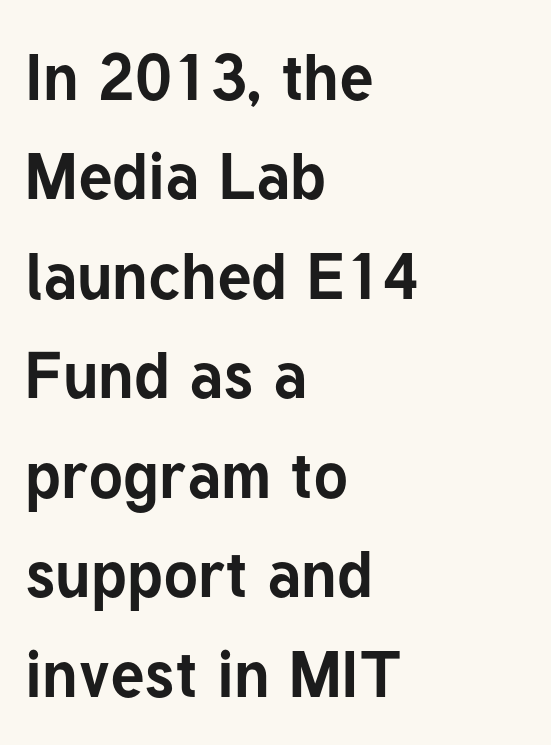
The letters stand straight up with perfectly vertical stems. The characters display no serif detailing; their extremities are plain. If you drew a ruler down the left edge, every line would touch it. Each glyph is drawn with heavy, bold strokes.
